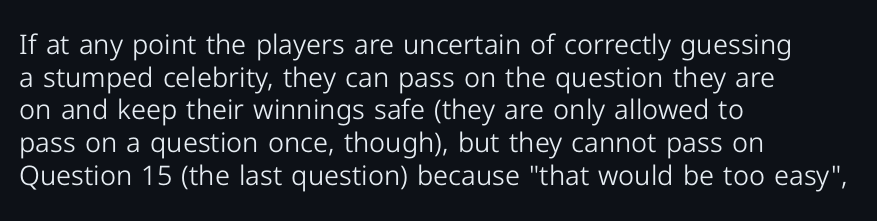
The image shows 27 px text type, upright; set left-aligned, line spacing 1.21x, normal letter spacing, not underlined.
